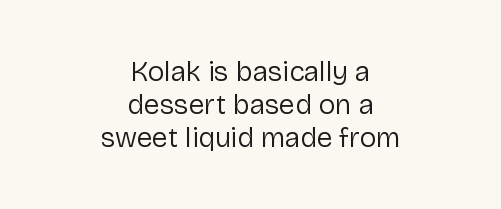
Unmarked baselines from the first word to the last. The lettering holds an erect, upright posture throughout. The cut favours lightness, reaching ordinary text weight at its darkest. No extra tracking has been applied to these lines. The rendering positions every line midway between the sides. Note the varied advance widths — an 'i' is clearly narrower than an 'm'.
